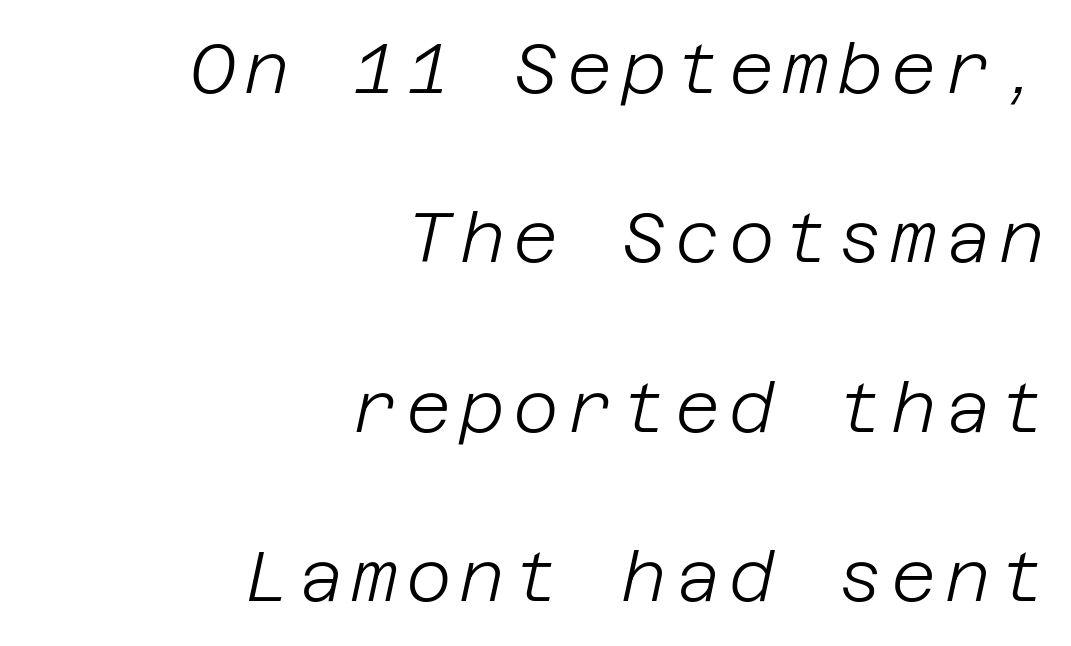
The image shows 70 px light type, italic (leaning right); set right-aligned, loose line spacing (2.42x), not underlined; low stroke contrast and a large x-height.
